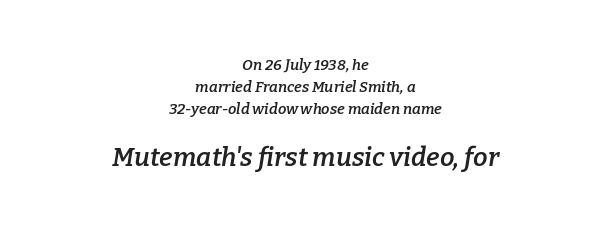
The image shows 26 px text type, italic (leaning right); set centered, normal line spacing (1.46x), normal letter spacing, not underlined; the second (bottom) block is 1.73x larger.
